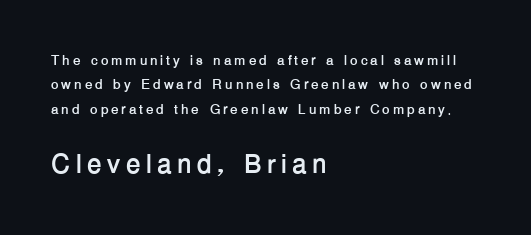
The image shows 27 px bold type, upright; set left-aligned, line spacing 1.74x, not underlined; the second (bottom) block is 1.93x larger.
